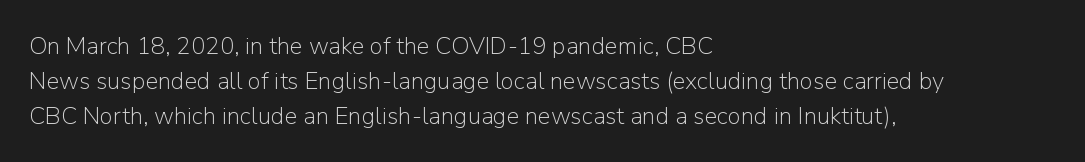
Q: Is the text bold? A: No.
Q: Is the text italic (slanted)? A: No, it is upright.
Q: Is the text underlined? A: No.
Q: How is the paragraph aligned? A: Left-aligned.
Q: Is the spacing between letters normal or unusually wide? A: Normal.
Q: Is the spacing between lines tight, normal or loose? A: Normal.
